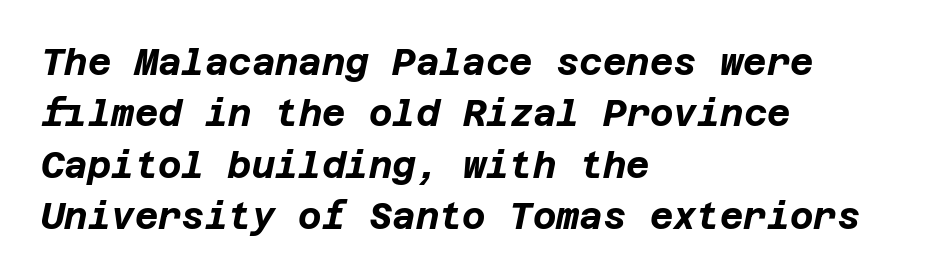
Q: Is the text bold? A: Yes.
Q: Is the text italic (slanted)? A: Yes, it leans right by about 12 degrees.
Q: Is the text underlined? A: No.
Q: How is the paragraph aligned? A: Left-aligned.
Q: Is the spacing between letters normal or unusually wide? A: Normal.
Q: Is the spacing between lines tight, normal or loose? A: Normal.
Q: Width (condensed, normal, or wide)? A: Normal.
Q: Stroke contrast? A: Low.
Q: x-height? A: Large.
